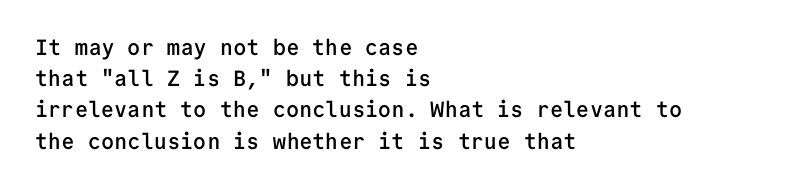
{"italic": "no", "bold": "semi", "underline": "no", "align": "left", "line_spacing": "normal", "line_spacing_ratio": 1.42, "letter_spacing": "normal", "letter_spacing_em": 0.0, "glyph_px": 22}
